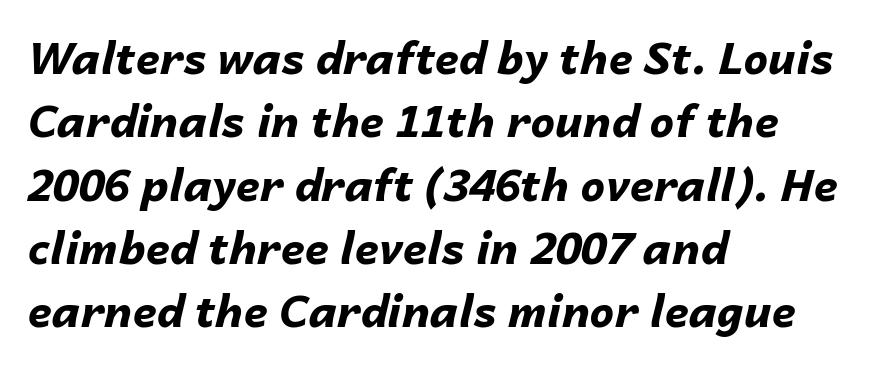
The typesetter chose a ragged-right arrangement here. Underlining? Definitely not there. If you drew a line through each stem, it would be angled. Vertically, the passage feels balanced, rows spaced as you'd expect.
